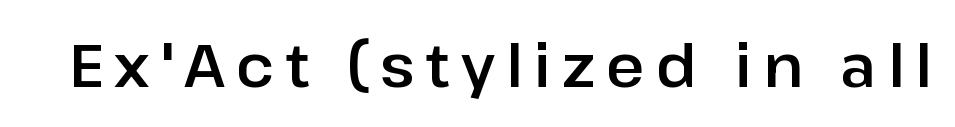
Type style note: lacks serifs. Lines of text with bare space underneath. Each letter keeps its own natural width here, so spacing adapts to shape. Tall strokes in this sample are plumb rather than angled.
